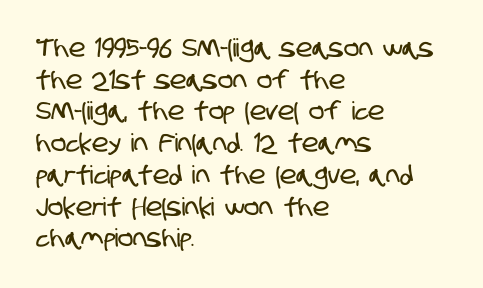
The image shows 25 px text type; set left-aligned, normal line spacing (1.27x), normal letter spacing, not underlined.
